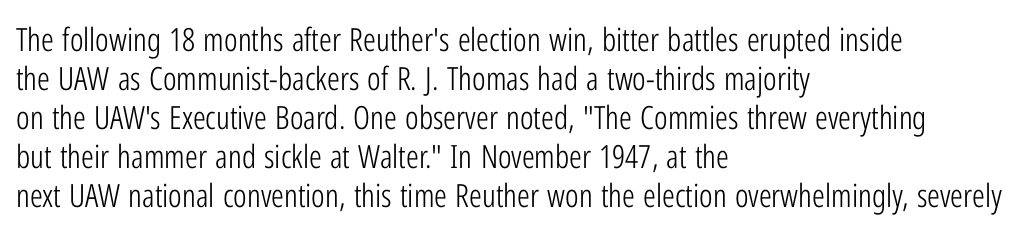
{"serif": "no", "italic": "no", "bold": "no", "weight": "light", "width": "condensed", "stroke_contrast": "low", "x_height": "medium", "monospaced": "no", "underline": "no", "align": "left", "line_spacing_ratio": 1.22, "letter_spacing": "normal", "letter_spacing_em": 0.0, "glyph_px": 32}
